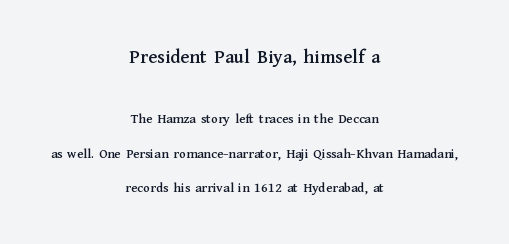
{"italic": "no", "underline": "no", "align": "center", "line_spacing": "loose", "line_spacing_ratio": 2.46, "letter_spacing": "normal", "letter_spacing_em": 0.0, "larger_block": "first", "size_ratio": 1.43, "glyph_px": 20}
